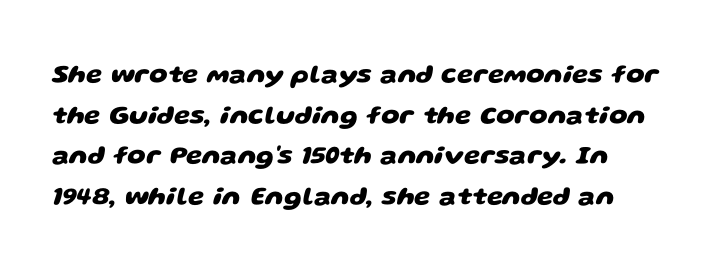
{"bold": "yes", "underline": "no", "align": "left", "line_spacing": "normal", "line_spacing_ratio": 1.56, "letter_spacing": "normal", "letter_spacing_em": 0.0, "glyph_px": 26}
